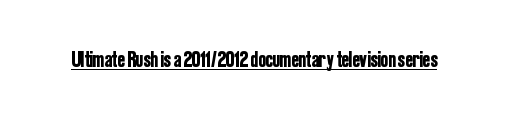
Compared with typical body copy, the letter spacing here is the same. Honestly, the underline is the first thing you notice here. No italicization has been applied; the sample stays upright.
